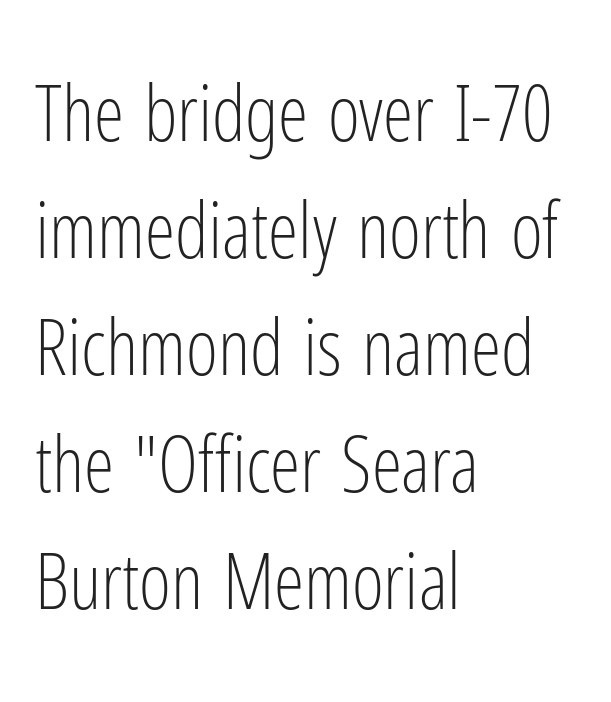
{"serif": "no", "italic": "no", "bold": "no", "weight": "light", "width": "condensed", "stroke_contrast": "low", "x_height": "medium", "monospaced": "no", "underline": "no", "align": "left", "line_spacing": "normal", "line_spacing_ratio": 1.52, "letter_spacing": "normal", "letter_spacing_em": 0.0, "glyph_px": 77}
